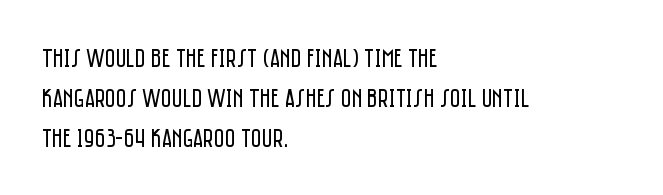
Nobody touched the tracking dial on this one. Line starts are locked; line ends wander. The block of text has a typical density, with ordinary space between rows. The glyphs are unaccompanied by any horizontal stroke below them. Notice how the stems are strictly vertical — no italics here. These glyphs show unthickened strokes, regular width or finer.
